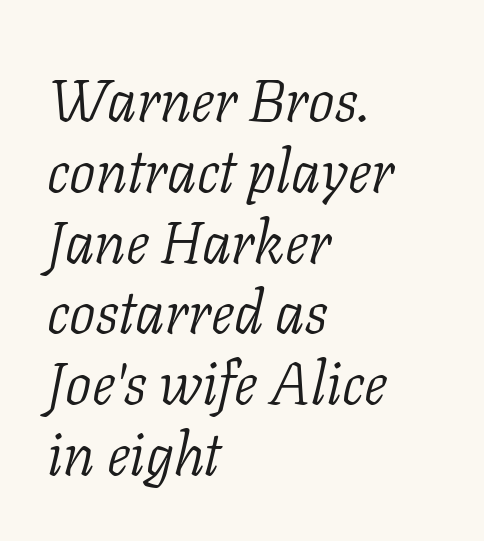
{"serif": "yes", "italic": "yes", "lean": "right", "slant_degrees": 11, "bold": "no", "weight": "light", "width": "normal", "stroke_contrast": "low", "x_height": "medium", "monospaced": "no", "underline": "no", "align": "left", "line_spacing_ratio": 1.2, "letter_spacing": "normal", "letter_spacing_em": 0.0, "glyph_px": 59}
